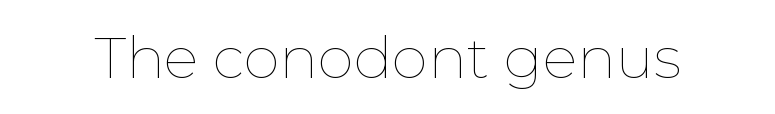
Q: Is the text bold? A: No.
Q: Is the text italic (slanted)? A: No, it is upright.
Q: Is the text underlined? A: No.
Q: Is the spacing between letters normal or unusually wide? A: Normal.
Q: Width (condensed, normal, or wide)? A: Normal.
Q: Stroke contrast? A: Low.
Q: x-height? A: Medium.
Q: Monospaced? A: No.
